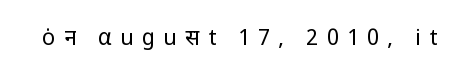
{"italic": "no", "bold": "no", "underline": "no", "letter_spacing": "wide", "letter_spacing_em": 0.37, "glyph_px": 22}
